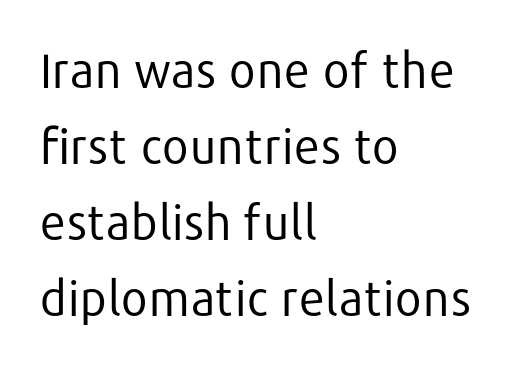
The specimen reads as upright at a glance. Is the stroke heavy? The answer is a plain regular-or-lighter. Any mark beneath the type? The region is blank. Interline gaps are of average width in this sample.
